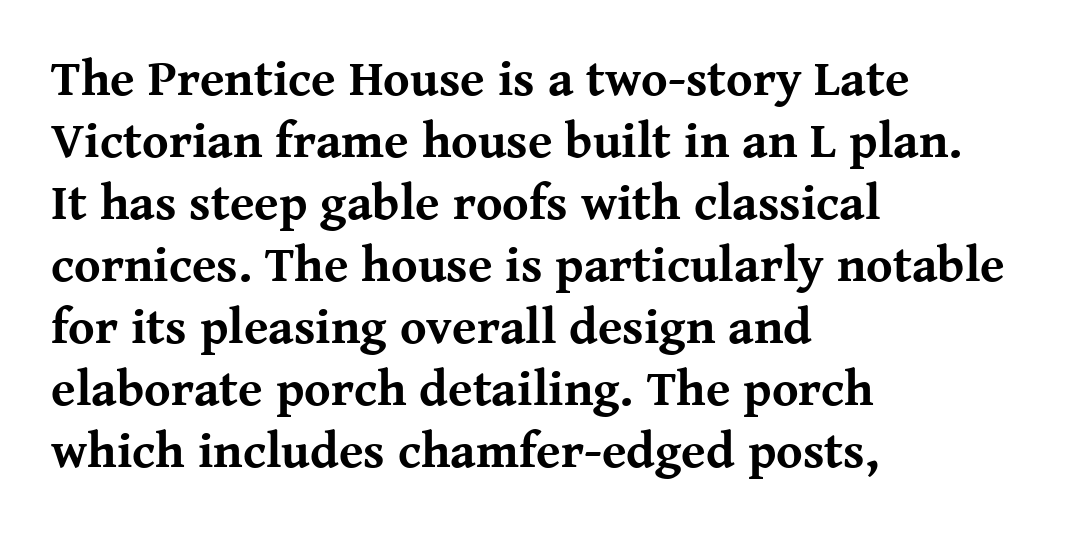
The image shows 50 px bold serif type, upright; set left-aligned, line spacing 1.24x, normal letter spacing, not underlined; medium stroke contrast and a medium x-height.
